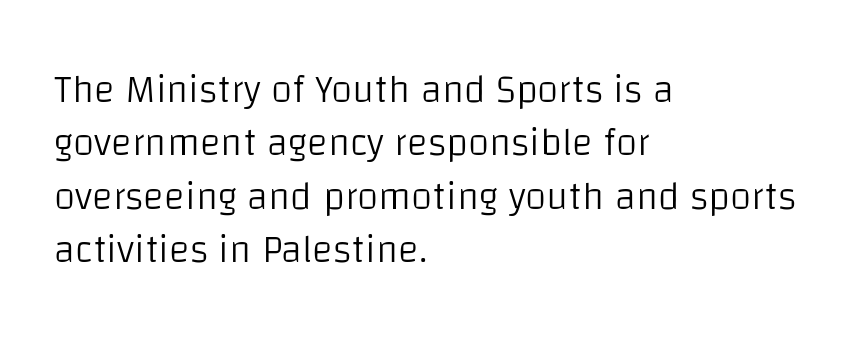
These lines are set flush left with a ragged right edge. Every stem runs plumb, perpendicular to the baseline. The area under the type is left untouched. The passage shown is typed in a proportional face where columns would drift. Each word holds together tightly as a unit, with standard inter-letter gaps.
